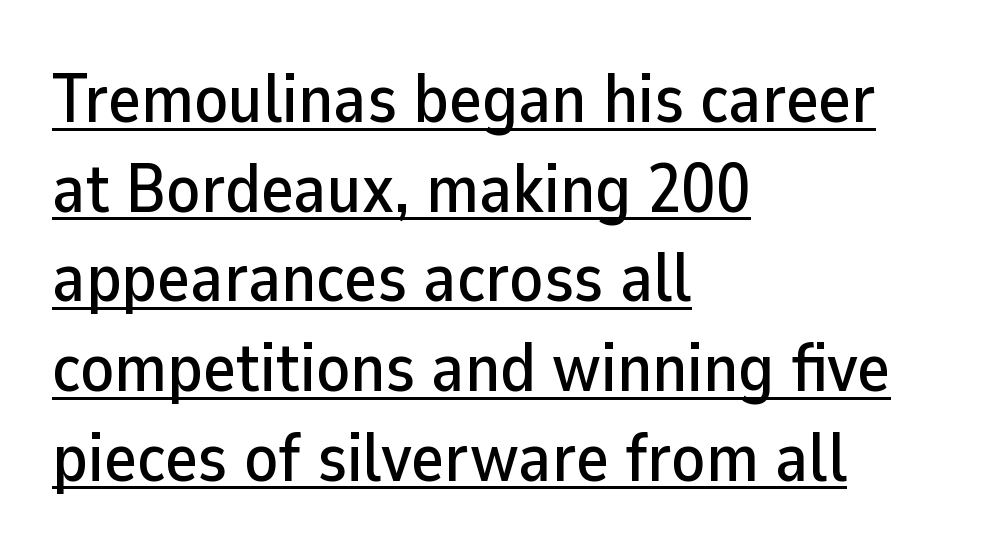
{"serif": "no", "italic": "no", "width": "normal", "stroke_contrast": "low", "x_height": "medium", "monospaced": "no", "underline": "yes", "align": "left", "line_spacing": "normal", "line_spacing_ratio": 1.3, "letter_spacing": "normal", "letter_spacing_em": 0.0, "glyph_px": 69}
